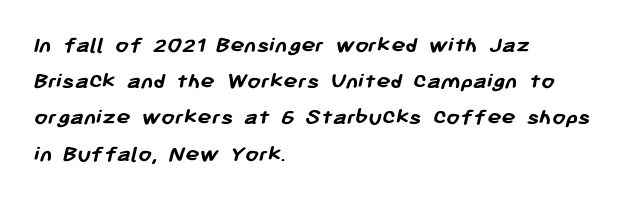
Q: Is the text bold? A: Yes.
Q: Is the text underlined? A: No.
Q: How is the paragraph aligned? A: Left-aligned.
Q: Is the spacing between letters normal or unusually wide? A: Normal.
Q: Is the spacing between lines tight, normal or loose? A: Normal.
